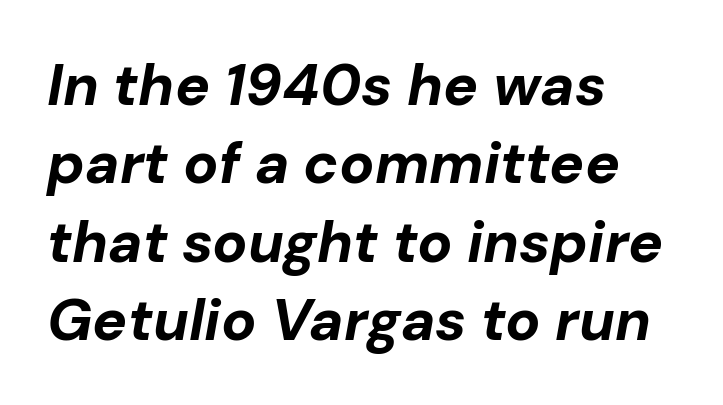
The image shows 58 px bold type, italic (leaning right); set left-aligned, normal line spacing (1.35x), normal letter spacing, not underlined; low stroke contrast and a medium x-height.
